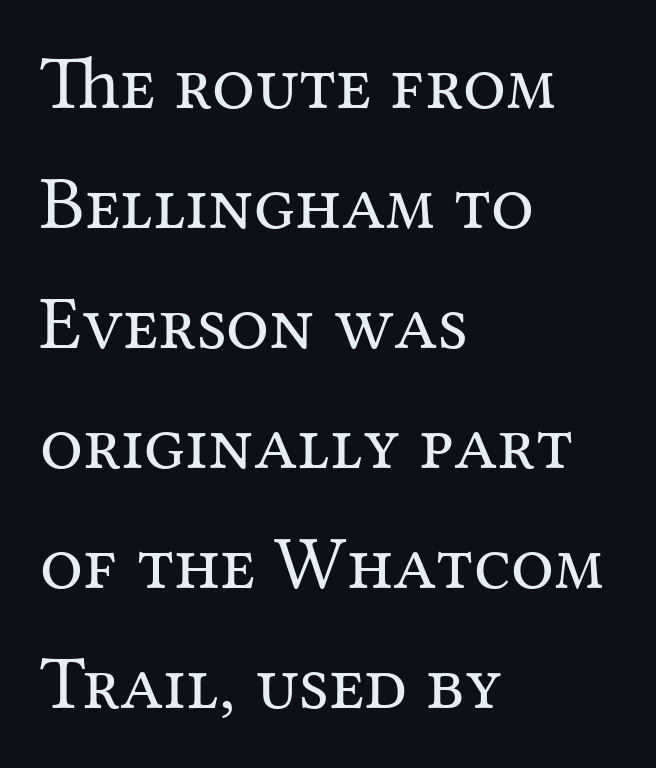
{"serif": "yes", "italic": "no", "bold": "no", "weight": "regular", "width": "normal", "stroke_contrast": "medium", "x_height": "medium", "monospaced": "no", "underline": "no", "align": "left", "line_spacing": "normal", "line_spacing_ratio": 1.58, "letter_spacing": "normal", "letter_spacing_em": 0.0, "glyph_px": 76}
